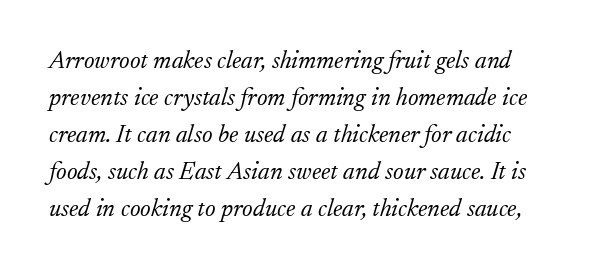
{"italic": "yes", "lean": "right", "slant_degrees": 17, "bold": "no", "underline": "no", "line_spacing": "normal", "line_spacing_ratio": 1.48, "letter_spacing": "normal", "letter_spacing_em": 0.0, "glyph_px": 25}
